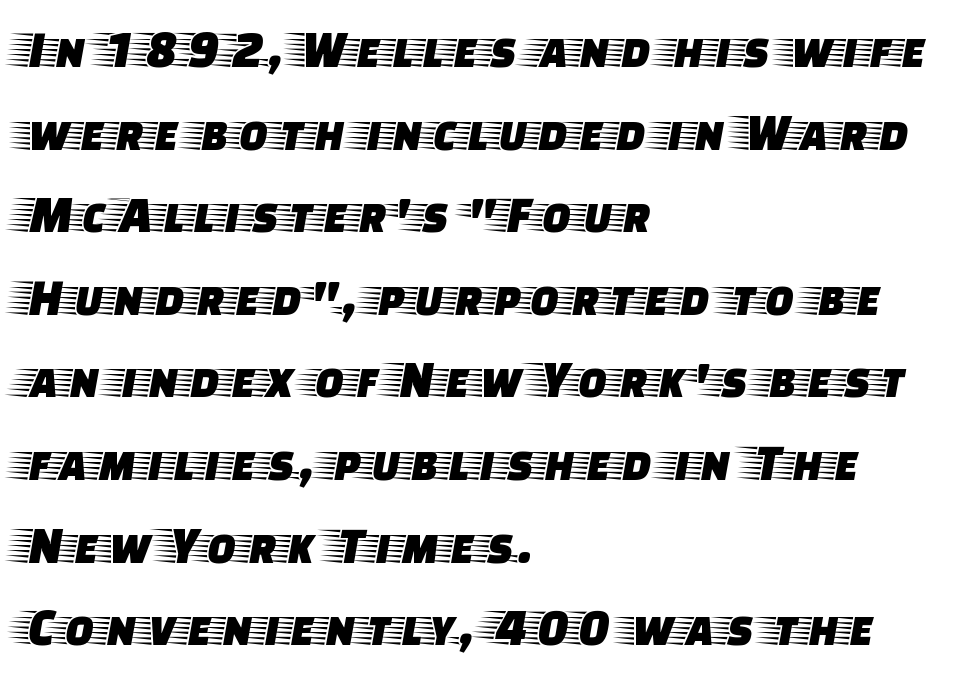
{"serif": "yes", "width": "wide", "stroke_contrast": "low", "x_height": "large", "monospaced": "no", "underline": "no", "align": "left", "line_spacing": "normal", "line_spacing_ratio": 1.53, "letter_spacing": "normal", "letter_spacing_em": 0.0, "glyph_px": 54}
